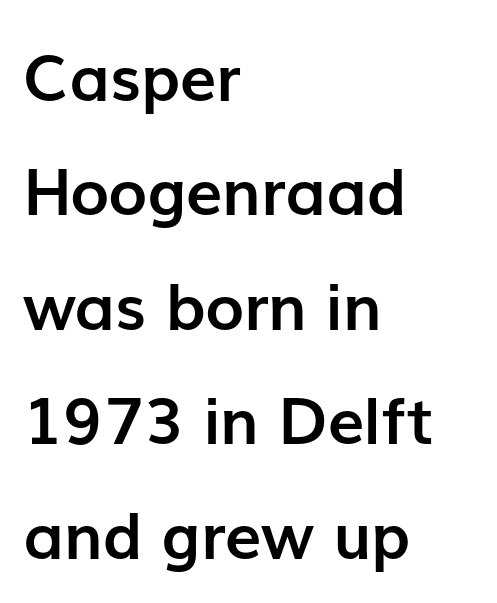
{"serif": "no", "italic": "no", "bold": "yes", "weight": "semibold", "width": "normal", "stroke_contrast": "low", "x_height": "medium", "monospaced": "no", "underline": "no", "align": "left", "line_spacing_ratio": 1.76, "letter_spacing": "normal", "letter_spacing_em": 0.0, "glyph_px": 65}
